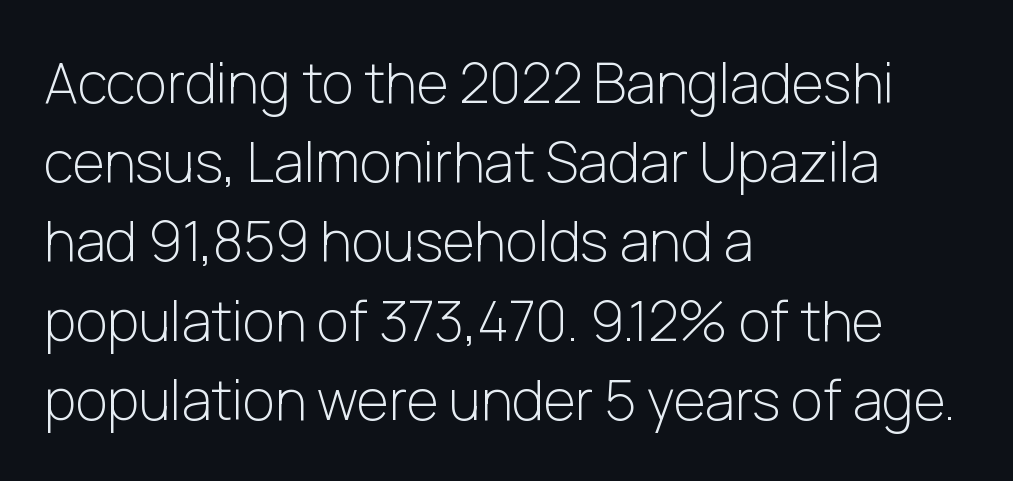
The glyphs in this specimen are sans serif. Only glyphs here, with clear space below each row. If you drew a ruler down the left edge, every line would touch it. The letterforms sit shoulder to shoulder at normal distance. This is not heavy type; no bold has been used. Spacing verdict: proportional, widths tailored to each character.
